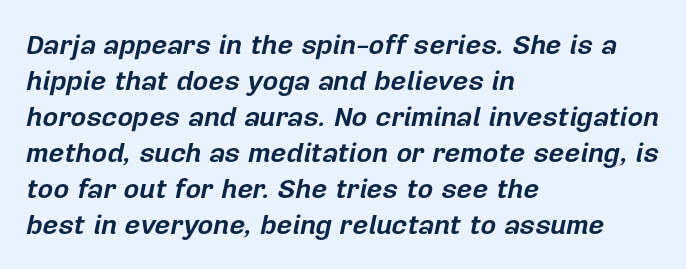
The image shows 27 px bold type, italic (leaning right); set left-aligned, normal line spacing (1.33x), normal letter spacing, not underlined.
